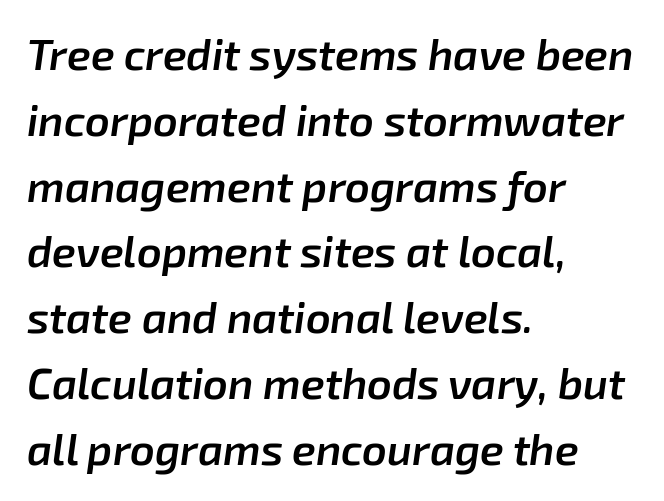
Q: Is the text bold? A: Semi-bold.
Q: Is the text italic (slanted)? A: Yes, it leans right by about 8 degrees.
Q: Is the text underlined? A: No.
Q: How is the paragraph aligned? A: Left-aligned.
Q: Is the spacing between letters normal or unusually wide? A: Normal.
Q: Is the spacing between lines tight, normal or loose? A: Normal.
Q: Width (condensed, normal, or wide)? A: Normal.
Q: Stroke contrast? A: Low.
Q: x-height? A: Medium.
Q: Monospaced? A: No.
